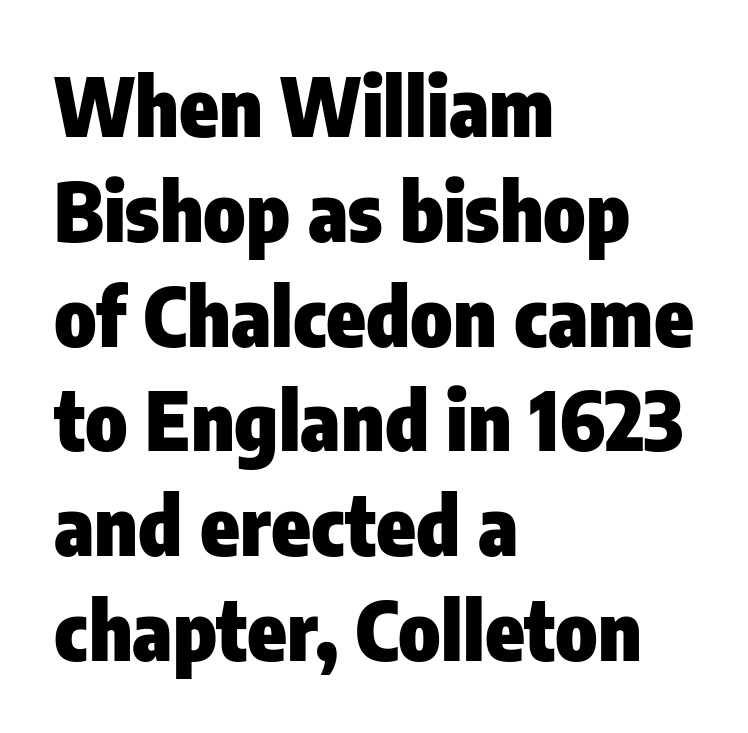
You could not count columns in this text — the font is proportionally spaced. Caption: standard tracking, unaltered. A classic flush-left, rag-right setting is used for this passage. A normal amount of white space separates one row of letters from the next. The zone under the glyphs is completely vacant. The text was rendered using a sans face with plain stroke endings.
